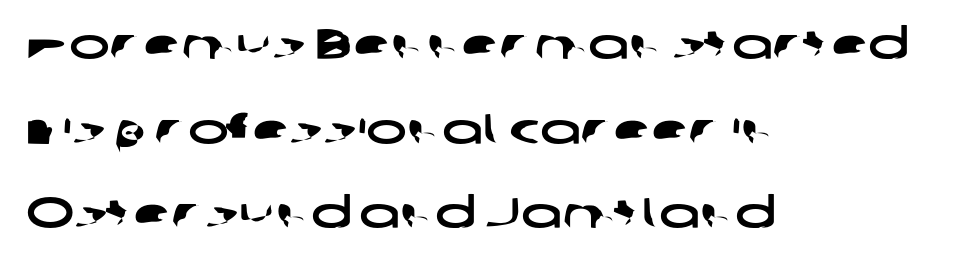
Q: Is the typeface a serif or a sans-serif typeface? A: Sans-serif.
Q: Is the text underlined? A: No.
Q: How is the paragraph aligned? A: Left-aligned.
Q: Is the spacing between letters normal or unusually wide? A: Normal.
Q: Is the spacing between lines tight, normal or loose? A: Loose.
Q: Width (condensed, normal, or wide)? A: Wide.
Q: Stroke contrast? A: Low.
Q: x-height? A: Medium.
Q: Monospaced? A: No.
